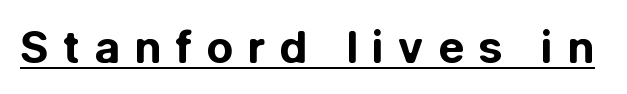
The image shows 44 px bold sans-serif type, upright; set unusually wide letter spacing (+0.32 em), underlined; low stroke contrast and a medium x-height.
